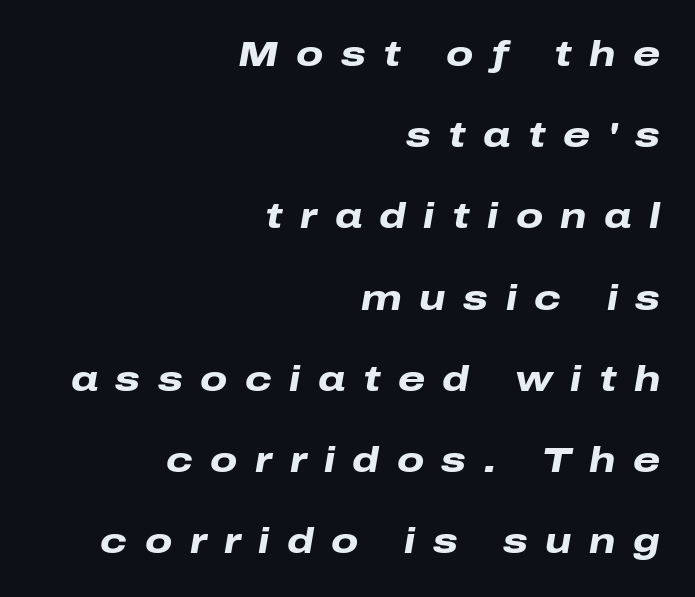
The image shows 35 px heavy, wide type, italic (leaning right); set right-aligned, loose line spacing (2.32x), unusually wide letter spacing (+0.5 em), not underlined; low stroke contrast and a medium x-height.
